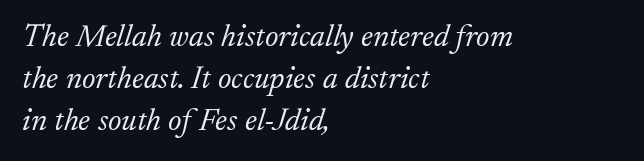
{"serif": "yes", "italic": "yes", "lean": "right", "slant_degrees": 17, "bold": "no", "weight": "light", "width": "normal", "stroke_contrast": "low", "x_height": "small", "monospaced": "no", "underline": "no", "align": "left", "line_spacing": "normal", "line_spacing_ratio": 1.31, "letter_spacing": "normal", "letter_spacing_em": 0.0, "glyph_px": 32}
